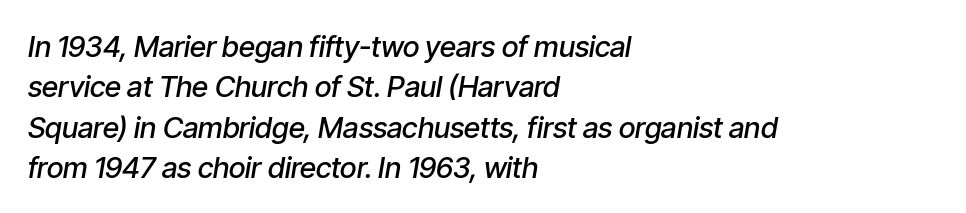
{"italic": "yes", "lean": "right", "slant_degrees": 9, "bold": "semi", "weight": "semibold", "width": "condensed", "stroke_contrast": "low", "x_height": "medium", "monospaced": "no", "underline": "no", "align": "left", "line_spacing": "normal", "line_spacing_ratio": 1.39, "letter_spacing": "normal", "letter_spacing_em": 0.0, "glyph_px": 29}
